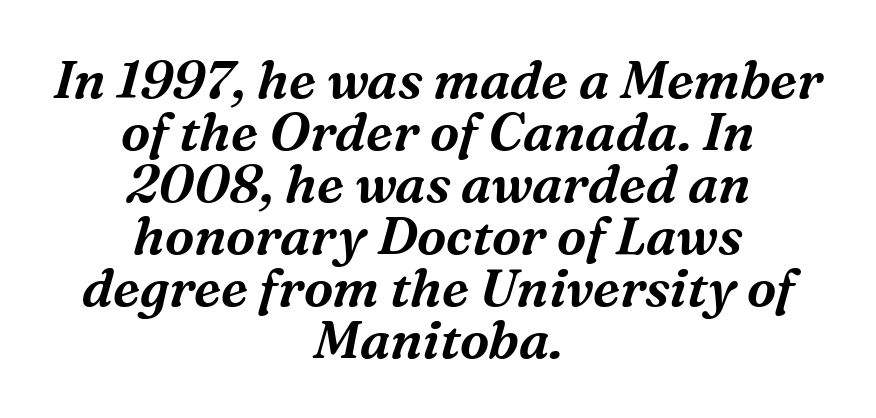
Is this a fixed-width face? No — the glyphs have proportional, varying widths. Standard letterfit; no display-style spreading of the glyphs. Vertically, the passage feels compressed, each row crowding the next. The lines in this sample share a center point and differ in where they start and stop. The space beneath each line is pristine and unruled.
